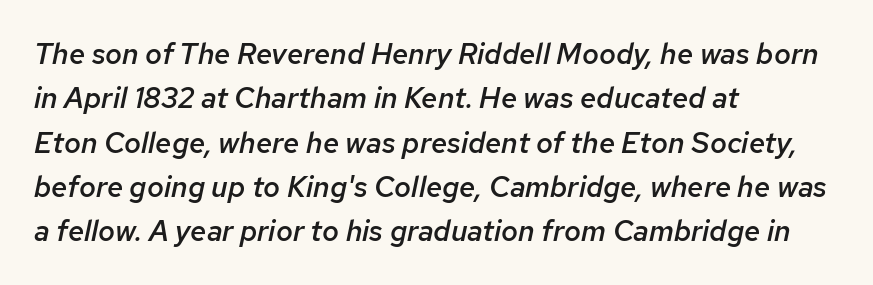
Stroke thickness is moderately raised; the sample reads as semibold. The face used here is proportionally spaced, like ordinary book or web type. Students, note that the glyphs here touch the page at normal intervals. Decoration check: the copy has no underline.
